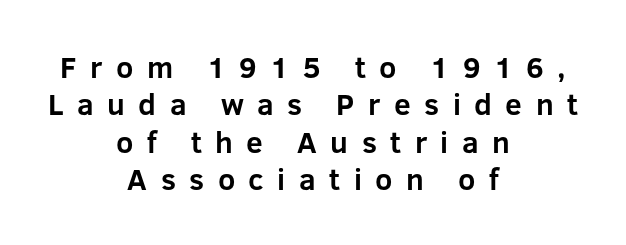
A clean baseline with only descenders dipping below it. Posture: vertical. Its strokes are broad and dark, the hallmark of bold type. The rows are spaced the way most documents space them. Typographically, this falls in the sans-serif category. Casual observation: everything's sitting right in the middle.
